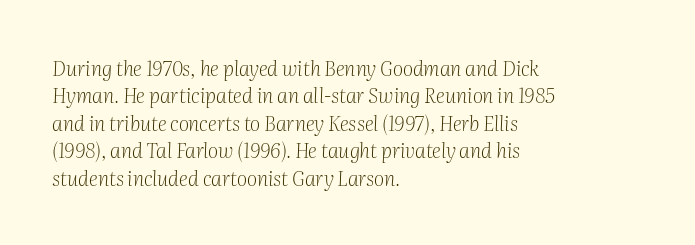
Q: Is the text bold? A: No.
Q: Is the text italic (slanted)? A: Yes, it leans right by about 2 degrees.
Q: Is the text underlined? A: No.
Q: How is the paragraph aligned? A: Left-aligned.
Q: Is the spacing between letters normal or unusually wide? A: Normal.
Q: Is the spacing between lines tight, normal or loose? A: Normal.
